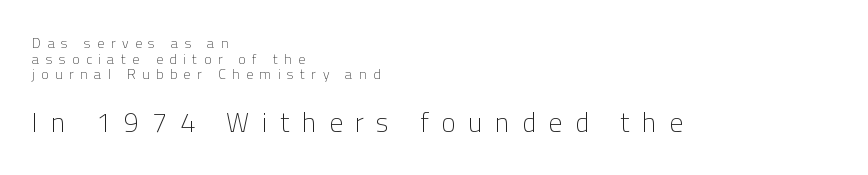
The image shows 27 px text type, upright; set left-aligned, tight line spacing (1.12x), unusually wide letter spacing (+0.47 em), not underlined; the second (bottom) block is 1.93x larger.
